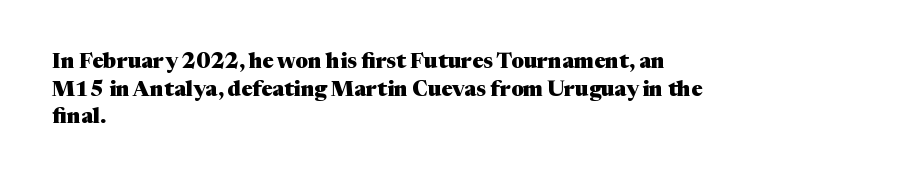
Normally led — the rows are evenly, conventionally spaced. Caption: standard tracking, unaltered. Check the space under the baseline: it is left empty. This sample is left-justified, so line endings fall wherever the words run out. These lines were composed using upright roman letters.
